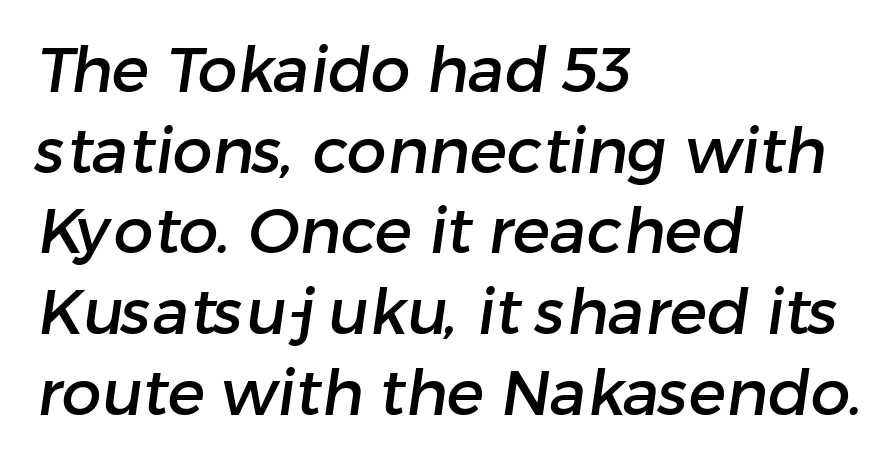
The image shows 63 px sans-serif type; set left-aligned, normal line spacing (1.28x), normal letter spacing, not underlined; low stroke contrast and a medium x-height.
